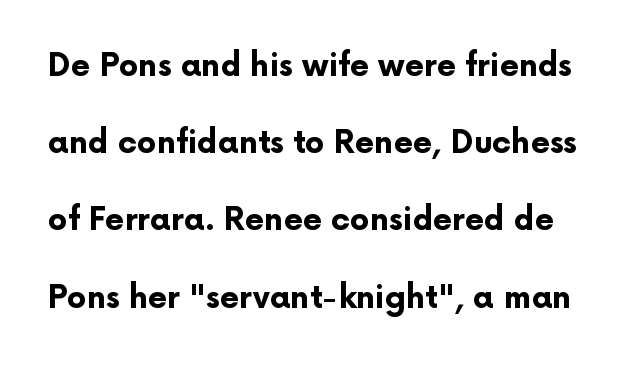
{"serif": "no", "italic": "no", "bold": "yes", "weight": "bold", "width": "normal", "stroke_contrast": "low", "x_height": "medium", "monospaced": "no", "underline": "no", "line_spacing": "loose", "line_spacing_ratio": 2.49, "letter_spacing": "normal", "letter_spacing_em": 0.0, "glyph_px": 31}
